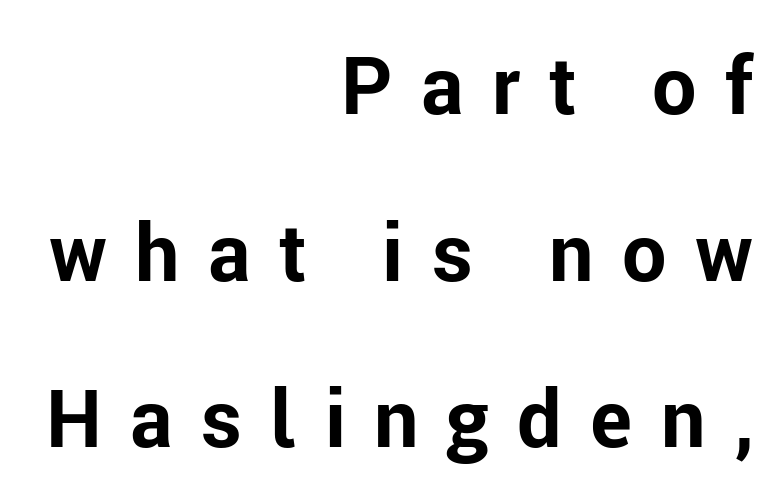
Q: Is the text bold? A: Yes.
Q: Is the text italic (slanted)? A: No, it is upright.
Q: Is the typeface a serif or a sans-serif typeface? A: Sans-serif.
Q: Is the text underlined? A: No.
Q: How is the paragraph aligned? A: Right-aligned.
Q: Is the spacing between letters normal or unusually wide? A: Unusually wide.
Q: Is the spacing between lines tight, normal or loose? A: Loose.
Q: Width (condensed, normal, or wide)? A: Normal.
Q: Stroke contrast? A: Low.
Q: x-height? A: Medium.
Q: Monospaced? A: No.
